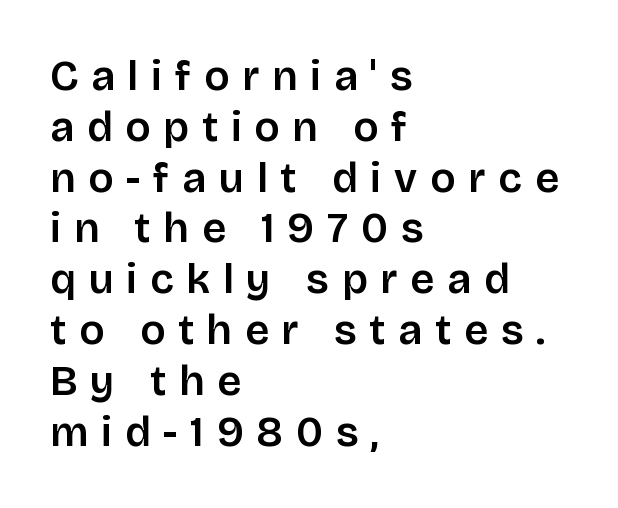
Q: Is the text italic (slanted)? A: No, it is upright.
Q: Is the typeface a serif or a sans-serif typeface? A: Sans-serif.
Q: Is the text underlined? A: No.
Q: How is the paragraph aligned? A: Left-aligned.
Q: Is the spacing between letters normal or unusually wide? A: Unusually wide.
Q: Width (condensed, normal, or wide)? A: Normal.
Q: Stroke contrast? A: Low.
Q: x-height? A: Large.
Q: Monospaced? A: No.
